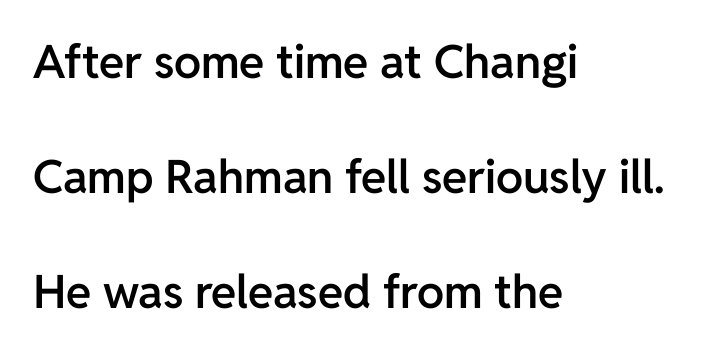
{"serif": "no", "italic": "no", "bold": "semi", "weight": "semibold", "width": "normal", "stroke_contrast": "low", "x_height": "medium", "monospaced": "no", "underline": "no", "align": "left", "line_spacing": "loose", "line_spacing_ratio": 2.5, "letter_spacing": "normal", "letter_spacing_em": 0.0, "glyph_px": 46}
